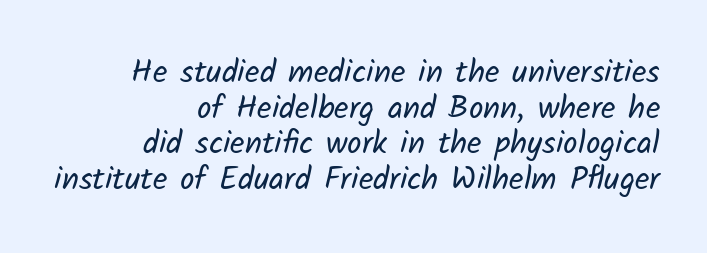
{"serif": "no", "bold": "no", "weight": "regular", "width": "normal", "stroke_contrast": "low", "x_height": "medium", "monospaced": "no", "underline": "no", "align": "right", "line_spacing": "tight", "line_spacing_ratio": 1.11, "letter_spacing": "normal", "letter_spacing_em": 0.0, "glyph_px": 32}
